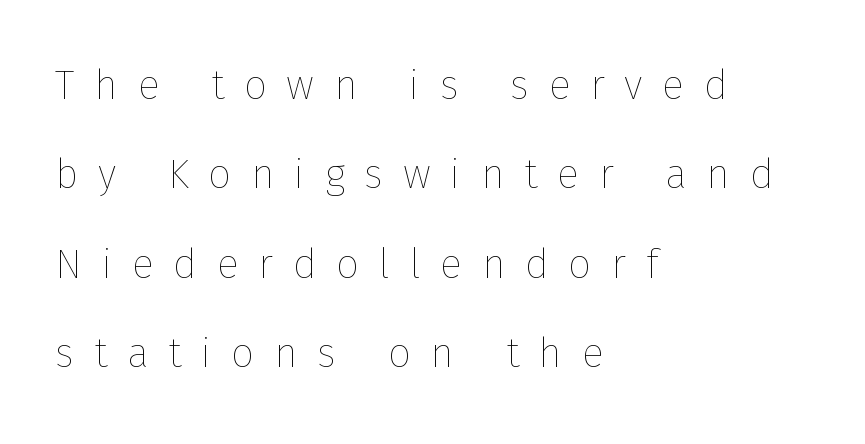
If you drew a line through each stem, it would be perfectly vertical. All the whitespace from short lines collects on the right. Observe the wide spacing: letters keep a clear distance from each other. No chunkiness to these letters — they're not bold. Note the varied advance widths — an 'i' is clearly narrower than an 'm'.
